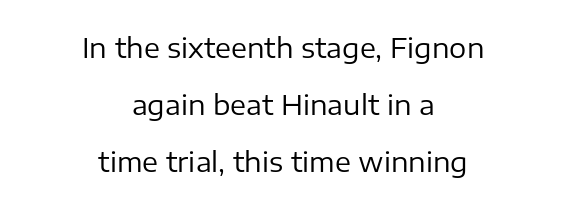
{"italic": "no", "bold": "no", "underline": "no", "align": "center", "line_spacing": "loose", "line_spacing_ratio": 2.11, "letter_spacing": "normal", "letter_spacing_em": 0.0, "glyph_px": 27}
